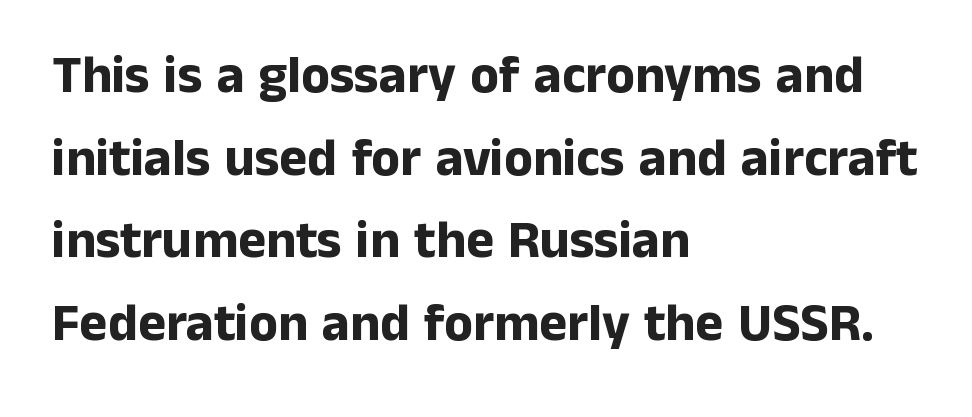
{"serif": "no", "italic": "no", "bold": "yes", "weight": "bold", "width": "normal", "stroke_contrast": "low", "x_height": "medium", "monospaced": "no", "underline": "no", "align": "left", "line_spacing": "normal", "line_spacing_ratio": 1.56, "letter_spacing": "normal", "letter_spacing_em": 0.0, "glyph_px": 53}
